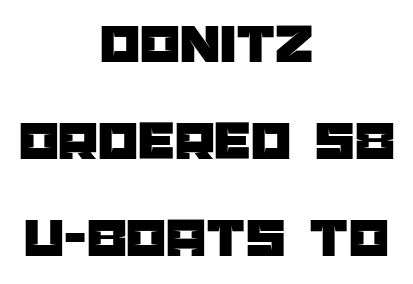
Between one letter and the next there's only the usual sliver of space. The typography opts for an upright posture over an oblique one. Normally led — the rows are evenly, conventionally spaced. This sample uses a sans-serif face. The passage is arranged like a title page — every line centered.
